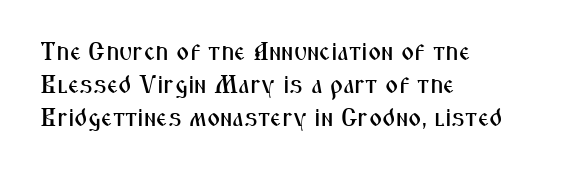
The image shows 25 px text type, upright; set left-aligned, normal line spacing (1.32x), normal letter spacing, not underlined.
